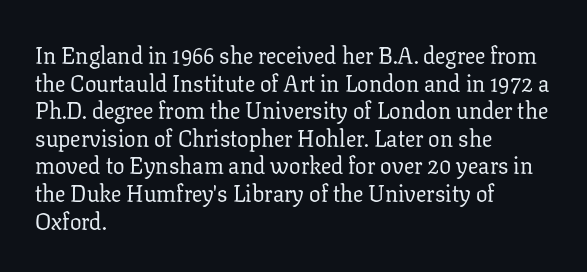
Q: Is the text bold? A: No.
Q: Is the text italic (slanted)? A: No, it is upright.
Q: Is the text underlined? A: No.
Q: How is the paragraph aligned? A: Left-aligned.
Q: Is the spacing between letters normal or unusually wide? A: Normal.
